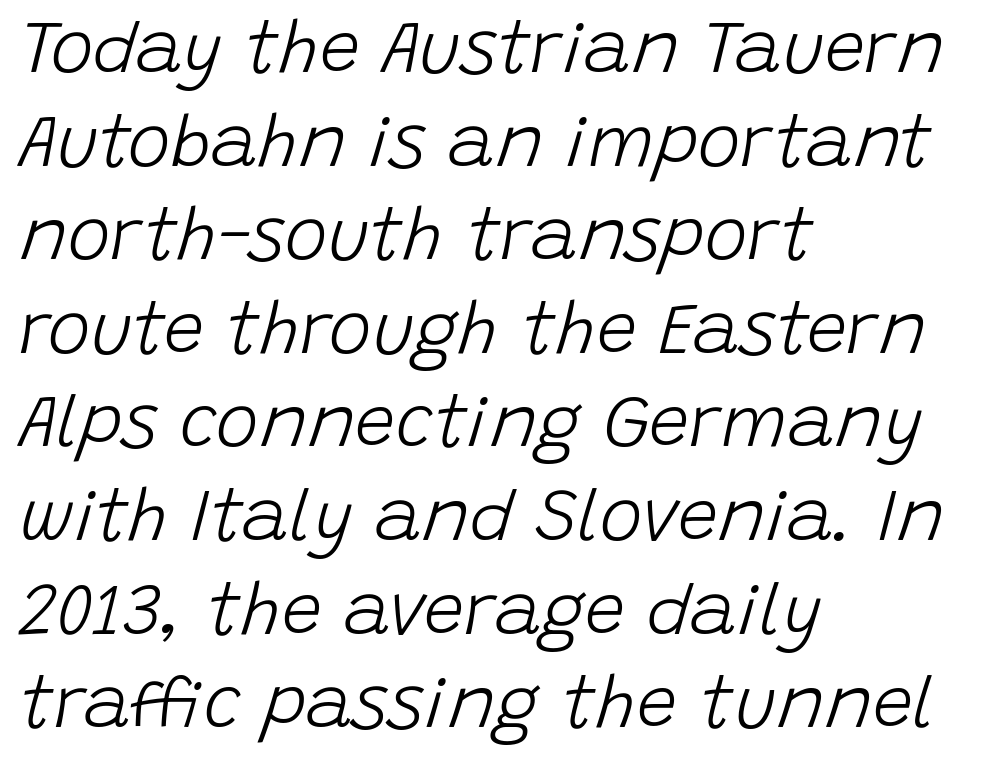
Q: Is the text bold? A: No.
Q: Is the text italic (slanted)? A: Yes, it leans right by about 15 degrees.
Q: Is the text underlined? A: No.
Q: How is the paragraph aligned? A: Left-aligned.
Q: Is the spacing between letters normal or unusually wide? A: Normal.
Q: Is the spacing between lines tight, normal or loose? A: Normal.
Q: Width (condensed, normal, or wide)? A: Normal.
Q: Stroke contrast? A: Low.
Q: x-height? A: Large.
Q: Monospaced? A: No.
